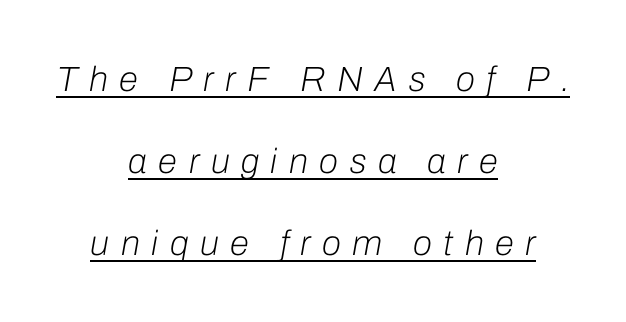
Q: Is the text bold? A: No.
Q: Is the text italic (slanted)? A: Yes, it leans right by about 10 degrees.
Q: Is the text underlined? A: Yes.
Q: How is the paragraph aligned? A: Centered.
Q: Is the spacing between letters normal or unusually wide? A: Unusually wide.
Q: Is the spacing between lines tight, normal or loose? A: Loose.
Q: Width (condensed, normal, or wide)? A: Normal.
Q: Stroke contrast? A: Low.
Q: x-height? A: Medium.
Q: Monospaced? A: No.
